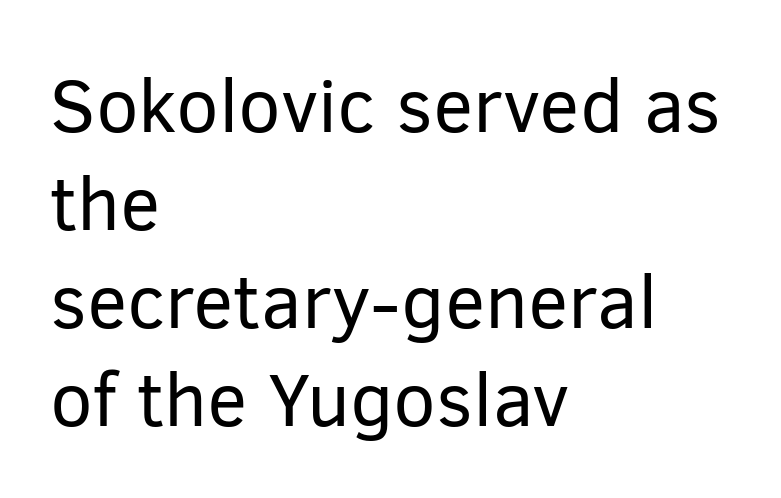
Q: Is the text bold? A: No.
Q: Is the text italic (slanted)? A: No, it is upright.
Q: Is the typeface a serif or a sans-serif typeface? A: Sans-serif.
Q: Is the text underlined? A: No.
Q: How is the paragraph aligned? A: Left-aligned.
Q: Is the spacing between letters normal or unusually wide? A: Normal.
Q: Is the spacing between lines tight, normal or loose? A: Normal.
Q: Width (condensed, normal, or wide)? A: Normal.
Q: Stroke contrast? A: Low.
Q: x-height? A: Medium.
Q: Monospaced? A: No.
